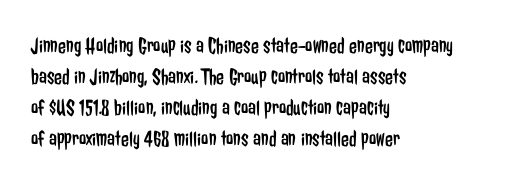
Posture: upright roman. The ragged edge is on the right, which tells us the setting is flush left. Reading down the column, the eye jumps a familiar distance to each next line. The specimen omits any rule beneath the text block's lines. The face looks like a standard text weight, possibly lighter.
